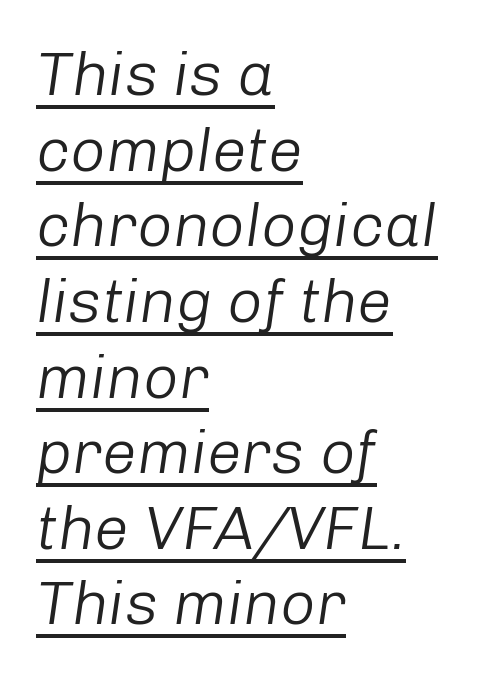
The image shows 62 px light type, italic (leaning right); set left-aligned, line spacing 1.22x, normal letter spacing, underlined; low stroke contrast and a medium x-height.
